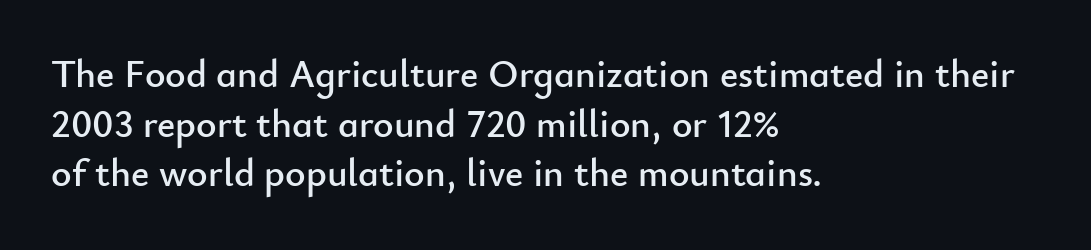
Here the glyphs are tracked normally, forming tight word shapes. Proportional: the letters do not fall into vertical columns. Compared with typical paragraphs, the rows here are spaced about the same. Look at the bottom of the vertical strokes: they stop flat, with no serifs. If you drew a line through each stem, it would be perfectly vertical. Every row of glyphs begins at an identical x-position on the left.
